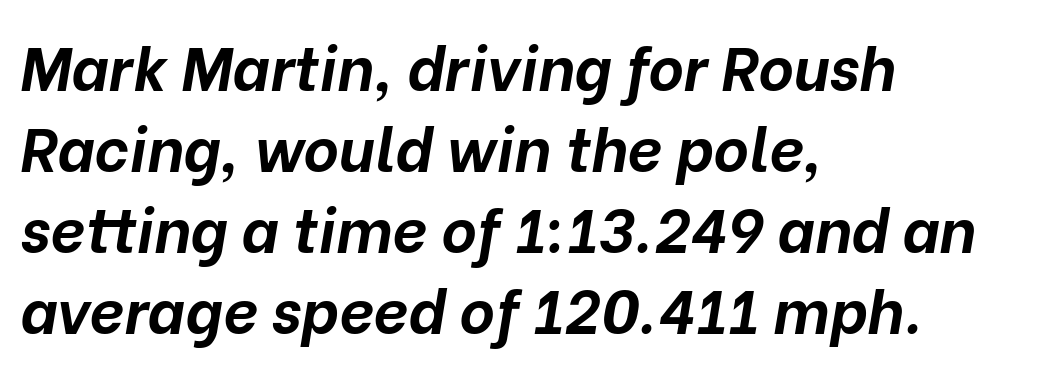
The image shows 61 px bold type, italic (leaning right); set left-aligned, normal line spacing (1.33x), normal letter spacing, not underlined; low stroke contrast and a medium x-height.
